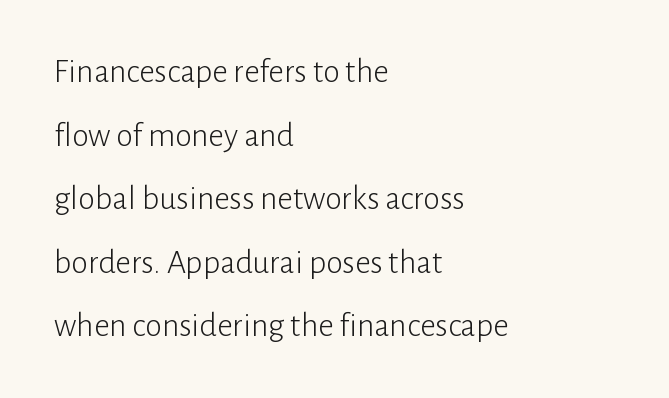
Honestly, the letter spacing is just normal — you wouldn't notice it. Layout note: lines flush left. A typesetter would call this proportional, since set widths differ per character. The lettering stays uniformly vertical, giving the passage a roman look. Anything drawn beneath the words? Only blank space. Serifs: no, the terminals of the letterforms are clean.
